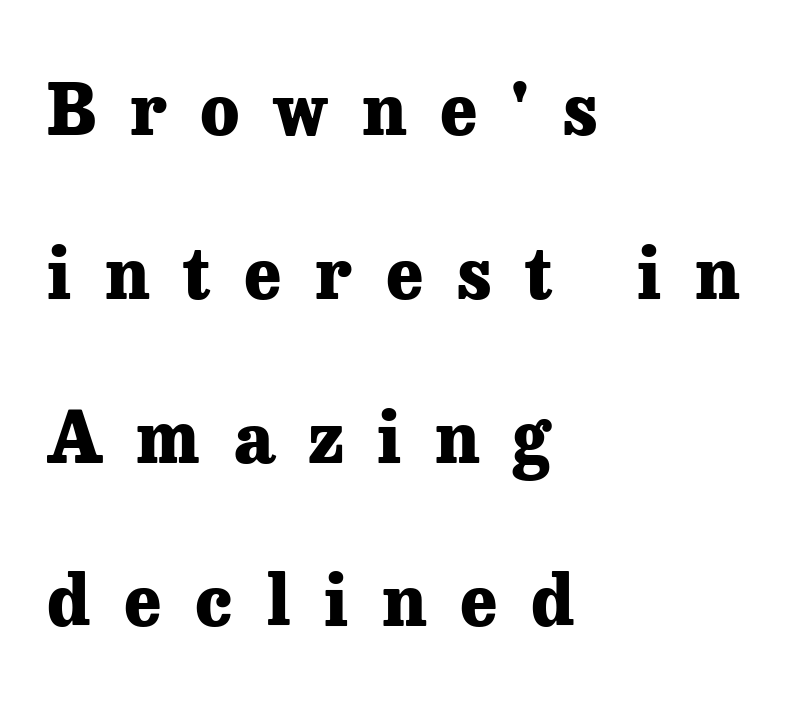
Q: Is the text bold? A: Yes.
Q: Is the text italic (slanted)? A: No, it is upright.
Q: Is the typeface a serif or a sans-serif typeface? A: Serif.
Q: Is the text underlined? A: No.
Q: How is the paragraph aligned? A: Left-aligned.
Q: Is the spacing between letters normal or unusually wide? A: Unusually wide.
Q: Is the spacing between lines tight, normal or loose? A: Loose.
Q: Width (condensed, normal, or wide)? A: Normal.
Q: Stroke contrast? A: Low.
Q: x-height? A: Medium.
Q: Monospaced? A: No.
